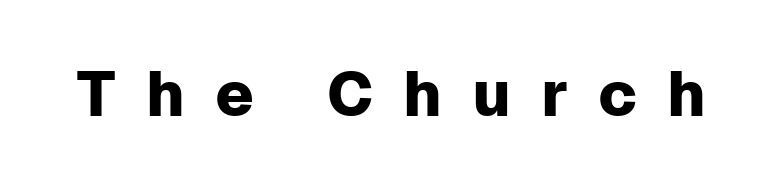
{"serif": "no", "italic": "no", "width": "normal", "stroke_contrast": "low", "x_height": "medium", "monospaced": "no", "underline": "no", "letter_spacing": "wide", "letter_spacing_em": 0.47, "glyph_px": 63}
